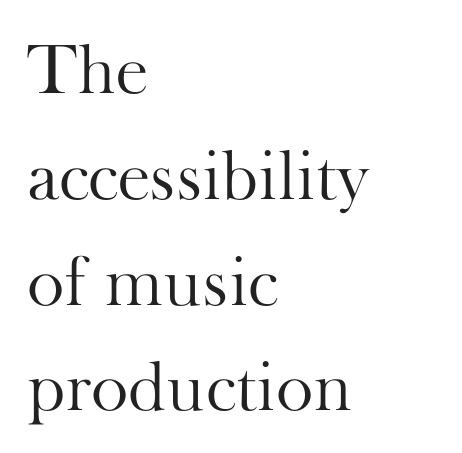
The passage shown is not bold in any degree. Horizontal bands of white between lines are of average thickness. The passage is arranged the way most books set body copy — flush left. Standard letterfit; no display-style spreading of the glyphs. To sum up the face: it has serifs.
